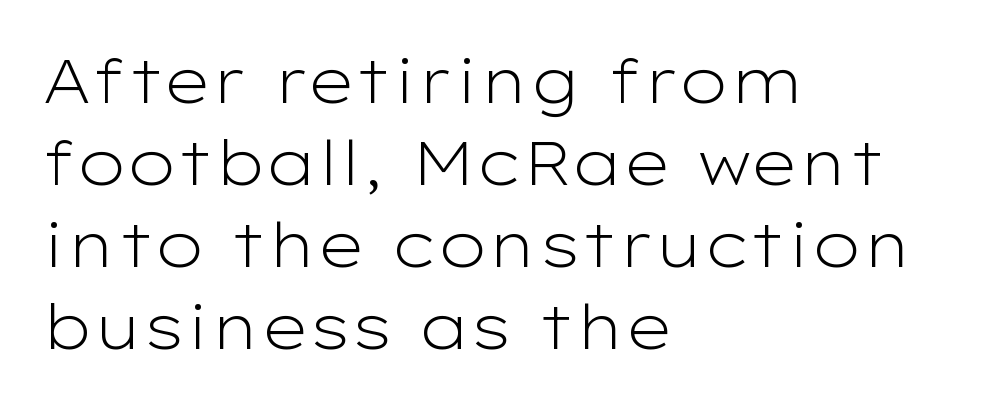
Q: Is the text bold? A: No.
Q: Is the text italic (slanted)? A: No, it is upright.
Q: Is the typeface a serif or a sans-serif typeface? A: Sans-serif.
Q: Is the text underlined? A: No.
Q: How is the paragraph aligned? A: Left-aligned.
Q: Is the spacing between letters normal or unusually wide? A: Normal.
Q: Is the spacing between lines tight, normal or loose? A: Normal.
Q: Width (condensed, normal, or wide)? A: Wide.
Q: Stroke contrast? A: Low.
Q: x-height? A: Medium.
Q: Monospaced? A: No.
